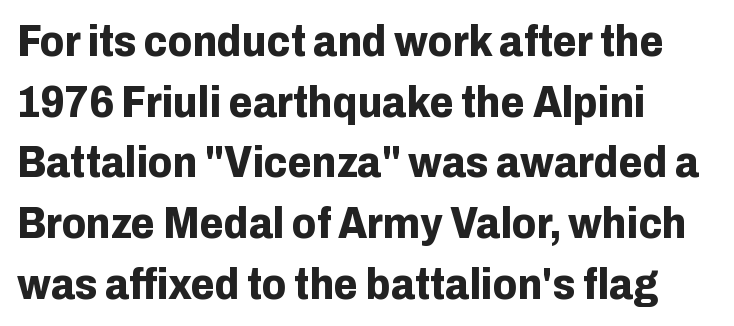
Compared with an ordinary text face, these strokes are far heavier — a full bold. This rendering employs a face without finishing strokes, i.e., a sans-serif. Baseline-to-baseline distance is the conventional proportion of letter height. Is the letter spacing exaggerated? No — it looks like the ordinary default. The ragged edge is on the right, which tells us the setting is flush left.
